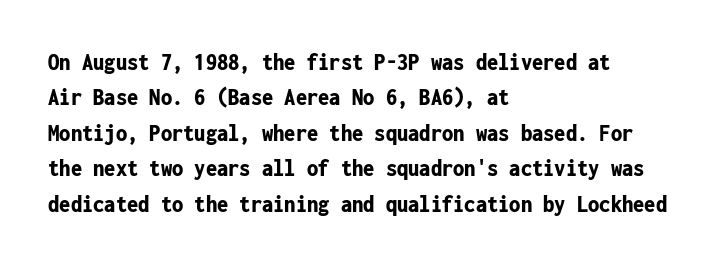
{"italic": "no", "bold": "yes", "underline": "no", "align": "left", "line_spacing": "normal", "line_spacing_ratio": 1.42, "letter_spacing": "normal", "letter_spacing_em": 0.0, "glyph_px": 25}
